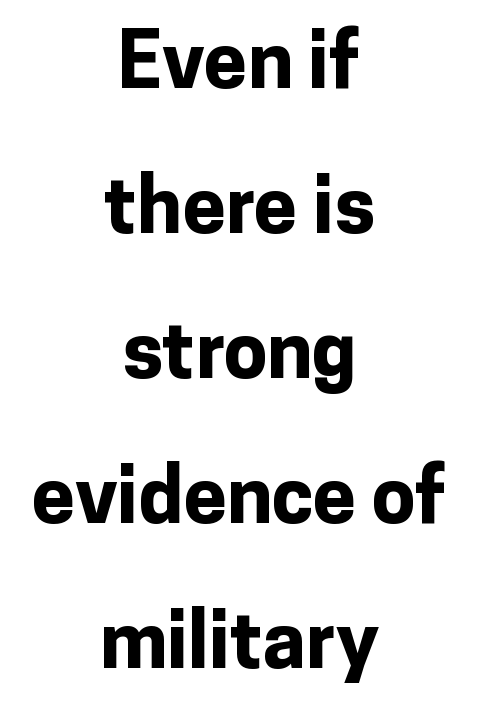
The image shows 78 px bold sans-serif type, upright; set centered, line spacing 1.86x, normal letter spacing, not underlined; low stroke contrast and a medium x-height.
